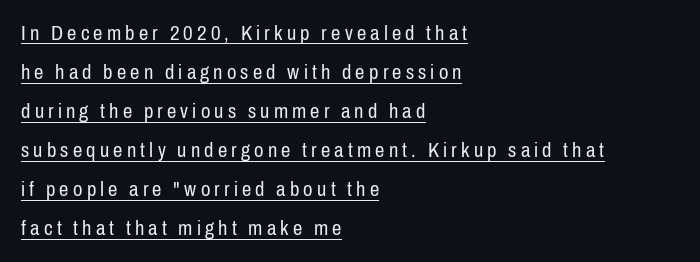
Q: Is the text bold? A: No.
Q: Is the text italic (slanted)? A: No, it is upright.
Q: Is the text underlined? A: Yes.
Q: How is the paragraph aligned? A: Left-aligned.
Q: Is the spacing between letters normal or unusually wide? A: Unusually wide.
